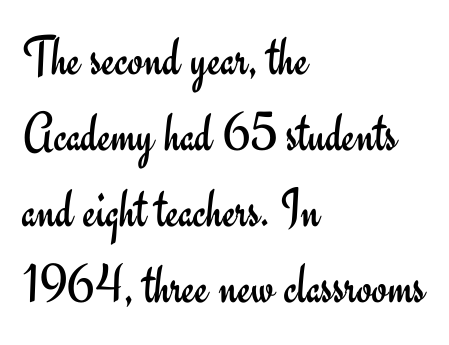
Q: Is the text bold? A: No.
Q: Is the text italic (slanted)? A: Yes.
Q: Is the typeface a serif or a sans-serif typeface? A: Sans-serif.
Q: Is the text underlined? A: No.
Q: How is the paragraph aligned? A: Left-aligned.
Q: Is the spacing between letters normal or unusually wide? A: Normal.
Q: Is the spacing between lines tight, normal or loose? A: Normal.
Q: Width (condensed, normal, or wide)? A: Normal.
Q: Stroke contrast? A: Low.
Q: x-height? A: Small.
Q: Monospaced? A: No.
